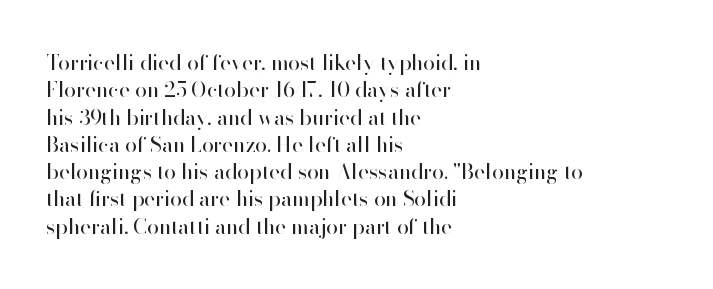
Reading down the block, your eye returns to a fixed left position each line. The weight tops out at a normal text grade. Interline gaps are of average width in this sample. The letters sit at their default tracking, neither squeezed nor spread.
